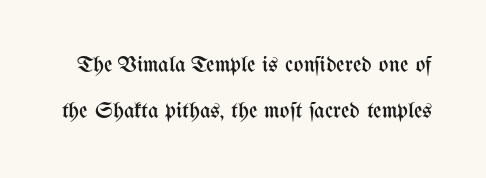
No extra ink here — the face is not bold. Observe the ordinary spacing: letters are neighbours, not strangers. Students, observe: this is what heavily led, spacious text looks like. Posture: upright roman. The glyphs are unaccompanied by any horizontal stroke below them.
